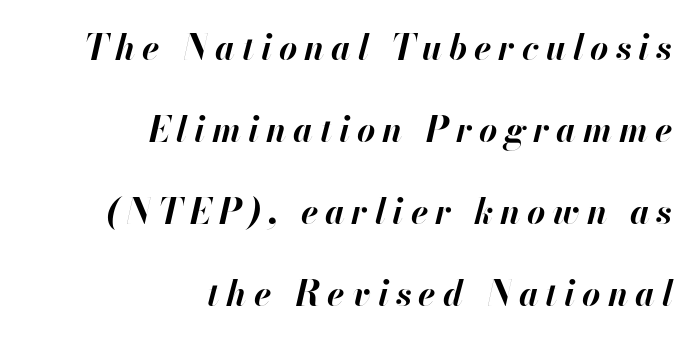
Q: Is the text bold? A: Yes.
Q: Is the text italic (slanted)? A: Yes, it leans right by about 13 degrees.
Q: Is the text underlined? A: No.
Q: How is the paragraph aligned? A: Right-aligned.
Q: Is the spacing between letters normal or unusually wide? A: Unusually wide.
Q: Is the spacing between lines tight, normal or loose? A: Loose.
Q: Width (condensed, normal, or wide)? A: Normal.
Q: Stroke contrast? A: High.
Q: x-height? A: Small.
Q: Monospaced? A: No.
